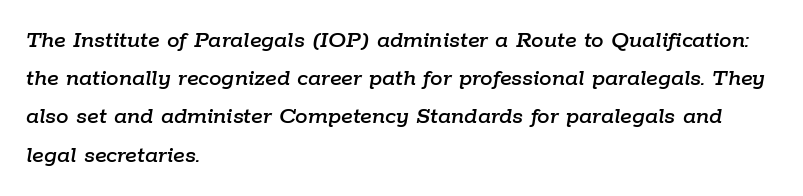
Q: Is the text italic (slanted)? A: Yes, it leans right by about 9 degrees.
Q: Is the text underlined? A: No.
Q: How is the paragraph aligned? A: Left-aligned.
Q: Is the spacing between letters normal or unusually wide? A: Normal.
Q: Is the spacing between lines tight, normal or loose? A: Normal.
